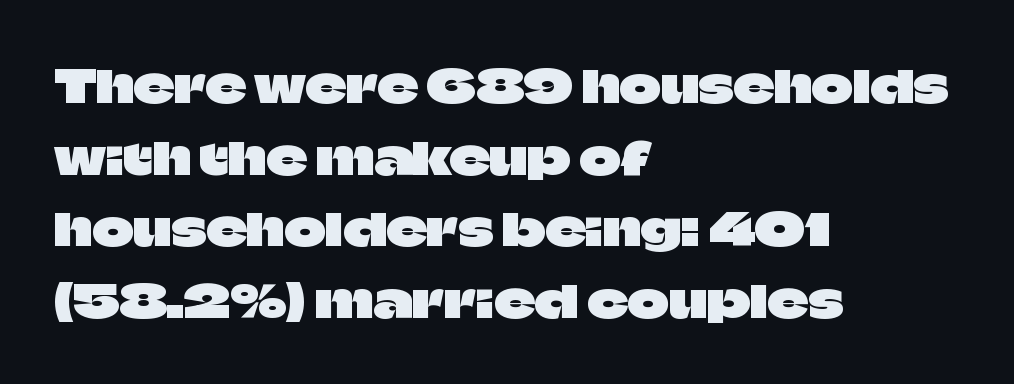
Nope, not italic — everything's standing straight. Think of a printed novel: that variable character pitch is what you see here. Caption: multi-line text, flush left, ragged right. Inter-character spacing is left at the font's built-in metrics.
